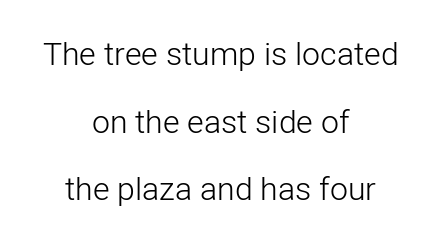
The image shows 32 px light sans-serif type, upright; set centered, loose line spacing (2.11x), normal letter spacing, not underlined; low stroke contrast and a medium x-height.
